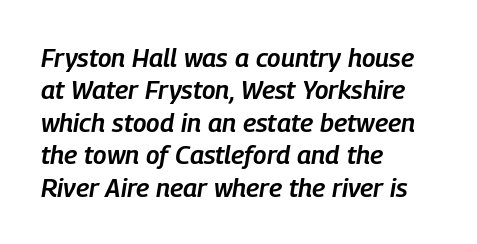
The image shows 26 px text type, italic (leaning right); set left-aligned, normal line spacing (1.25x), normal letter spacing, not underlined.
